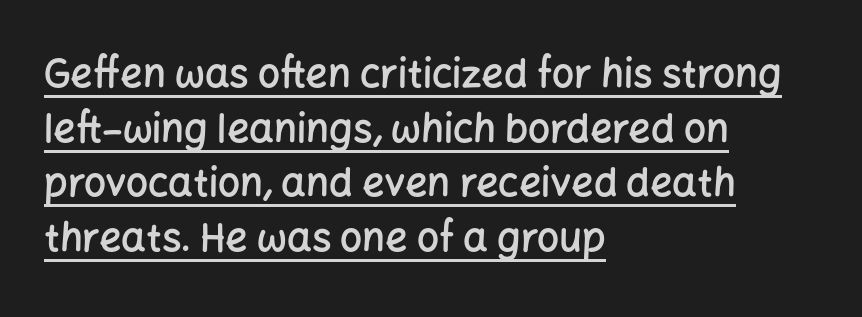
{"serif": "no", "italic": "no", "bold": "semi", "weight": "semibold", "width": "normal", "stroke_contrast": "low", "x_height": "medium", "monospaced": "no", "underline": "yes", "align": "left", "line_spacing": "normal", "line_spacing_ratio": 1.4, "letter_spacing": "normal", "letter_spacing_em": 0.0, "glyph_px": 39}
